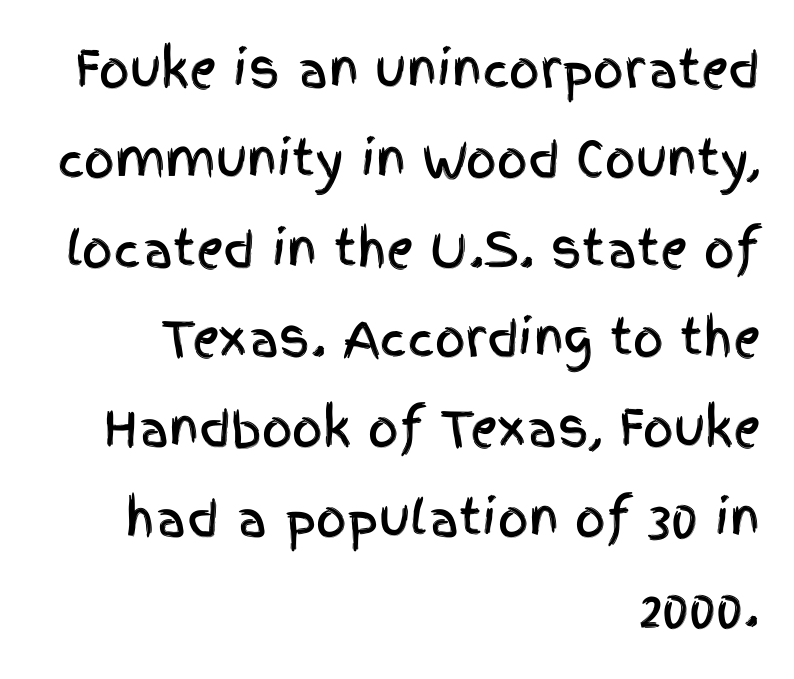
Right-aligned paragraph, ragged on the left. This rendering features lettering with no underline. Posture: upright roman. Proportional: the letters do not fall into vertical columns. Nope, no serifs anywhere on these letters. In terms of letterspacing, this is plain default setting.
